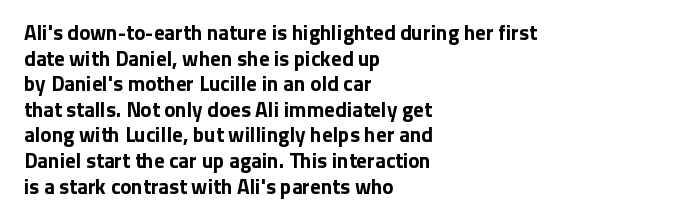
{"italic": "no", "bold": "yes", "underline": "no", "align": "left", "line_spacing_ratio": 1.22, "letter_spacing": "normal", "letter_spacing_em": 0.0, "glyph_px": 21}
